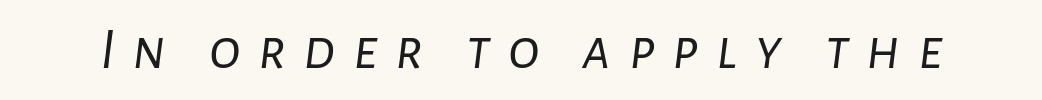
The typeface has the unassuming heft of standard copy or less. Someone cranked the tracking dial way up on this one. Notice how the stems are inclined rather than vertical — that's the hallmark of italics. Spacing verdict: proportional, widths tailored to each character. Only glyphs here, with clear space below each row.
